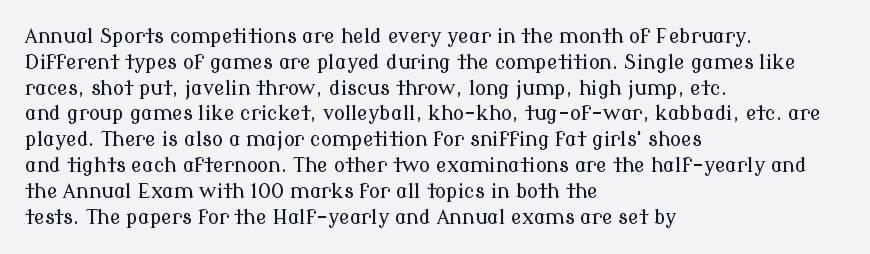
{"italic": "no", "underline": "no", "align": "left", "line_spacing": "normal", "line_spacing_ratio": 1.29, "letter_spacing": "normal", "letter_spacing_em": 0.0, "glyph_px": 20}
